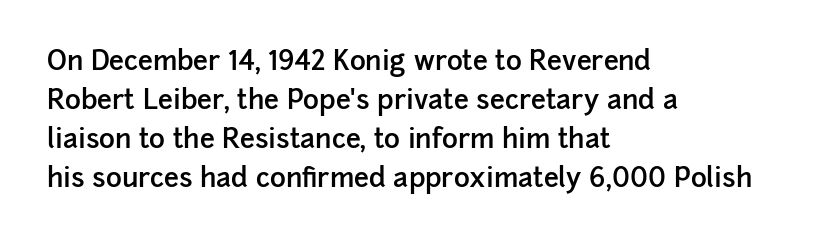
The image shows 27 px text type, upright; set left-aligned, normal line spacing (1.45x), normal letter spacing, not underlined.
